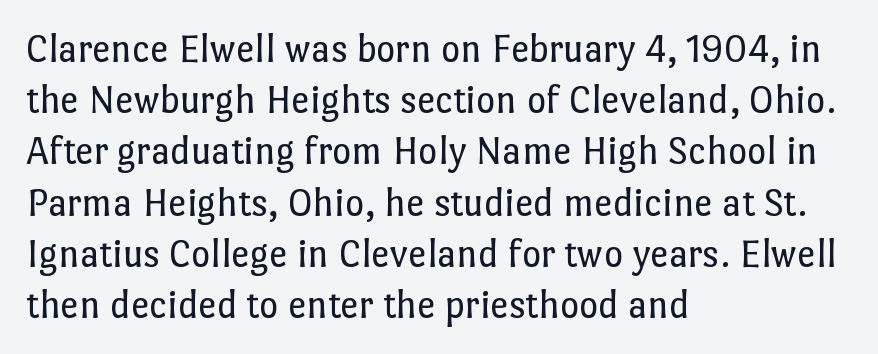
Q: Is the text bold? A: No.
Q: Is the text italic (slanted)? A: No, it is upright.
Q: Is the text underlined? A: No.
Q: How is the paragraph aligned? A: Left-aligned.
Q: Is the spacing between letters normal or unusually wide? A: Normal.
Q: Is the spacing between lines tight, normal or loose? A: Normal.
Q: Width (condensed, normal, or wide)? A: Normal.
Q: Stroke contrast? A: Low.
Q: x-height? A: Medium.
Q: Monospaced? A: No.
